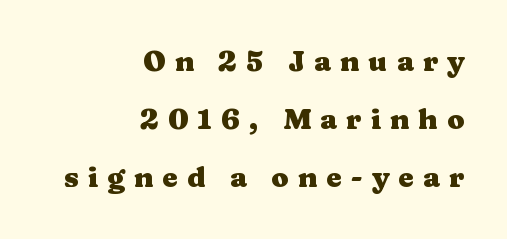
{"serif": "yes", "italic": "no", "bold": "yes", "weight": "heavy", "width": "wide", "stroke_contrast": "medium", "x_height": "medium", "monospaced": "no", "underline": "no", "align": "right", "line_spacing": "loose", "line_spacing_ratio": 2.08, "letter_spacing": "wide", "letter_spacing_em": 0.33, "glyph_px": 28}
